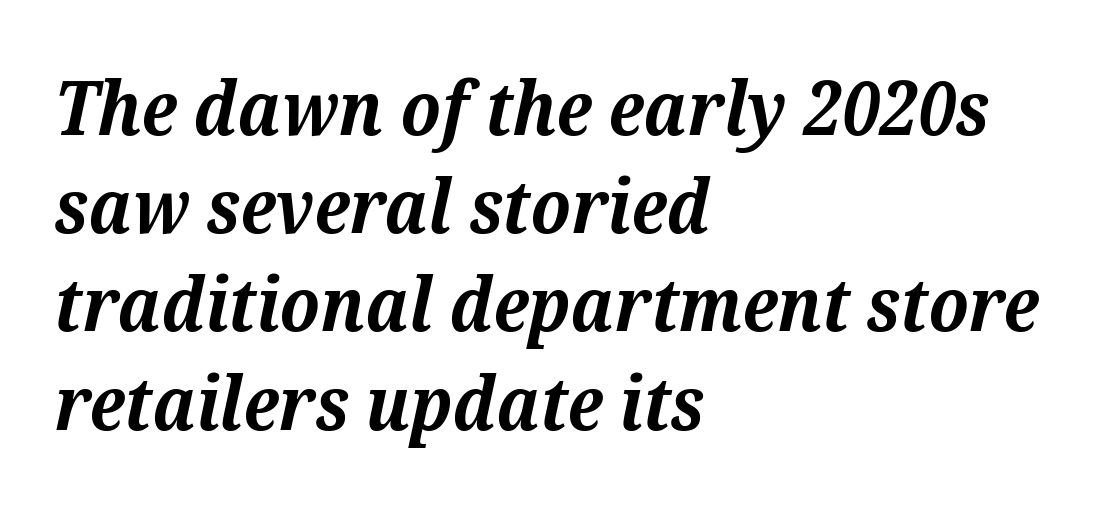
{"serif": "yes", "italic": "yes", "lean": "right", "slant_degrees": 12, "bold": "yes", "weight": "bold", "width": "normal", "stroke_contrast": "medium", "x_height": "medium", "monospaced": "no", "underline": "no", "align": "left", "line_spacing": "normal", "line_spacing_ratio": 1.31, "letter_spacing": "normal", "letter_spacing_em": 0.0, "glyph_px": 75}
